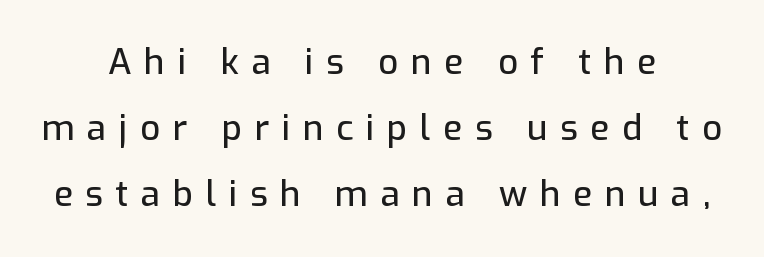
The letters stand straight up with perfectly vertical stems. Nothing sits at the stroke ends, so this counts as sans-serif. Descenders are the only things crossing below the line. The rendering uses natural spacing where letterforms have individual widths.
